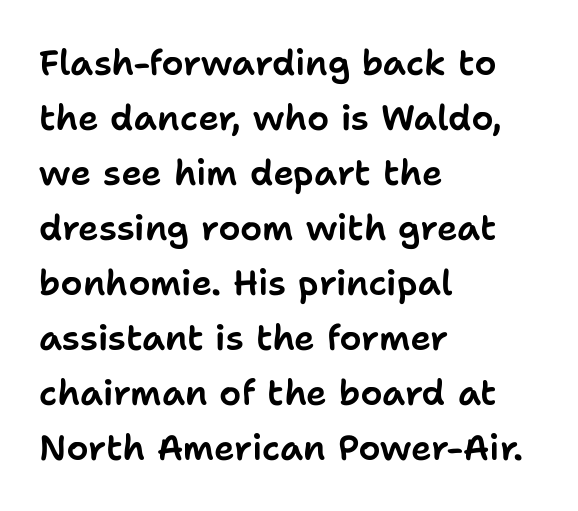
Q: Is the text italic (slanted)? A: No, it is upright.
Q: Is the typeface a serif or a sans-serif typeface? A: Sans-serif.
Q: Is the text underlined? A: No.
Q: How is the paragraph aligned? A: Left-aligned.
Q: Is the spacing between letters normal or unusually wide? A: Normal.
Q: Is the spacing between lines tight, normal or loose? A: Normal.
Q: Width (condensed, normal, or wide)? A: Normal.
Q: Stroke contrast? A: Low.
Q: x-height? A: Medium.
Q: Monospaced? A: No.
